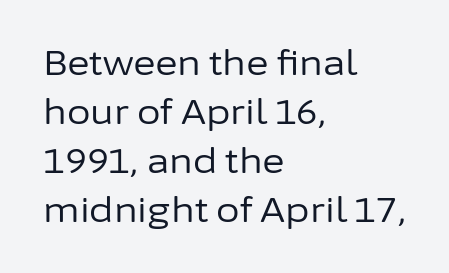
Q: Is the text bold? A: No.
Q: Is the text italic (slanted)? A: No, it is upright.
Q: Is the typeface a serif or a sans-serif typeface? A: Sans-serif.
Q: Is the text underlined? A: No.
Q: How is the paragraph aligned? A: Left-aligned.
Q: Is the spacing between letters normal or unusually wide? A: Normal.
Q: Is the spacing between lines tight, normal or loose? A: Normal.
Q: Width (condensed, normal, or wide)? A: Normal.
Q: Stroke contrast? A: Low.
Q: x-height? A: Medium.
Q: Monospaced? A: No.
